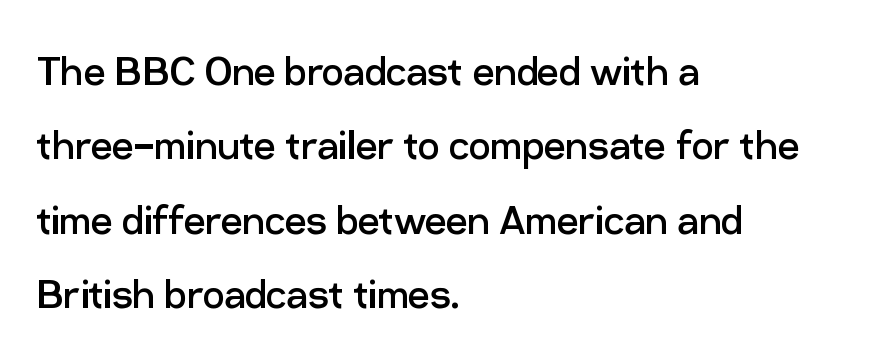
What kind of face is this? One without serifs — a sans. How would I describe the line gaps? Plain and ordinary. Tracking here is standard; glyphs follow each other at the usual distance. No extra ink here — the face is not bold. Nope, not italic — everything's standing straight. These lines are rendered in a variable-pitch font.
